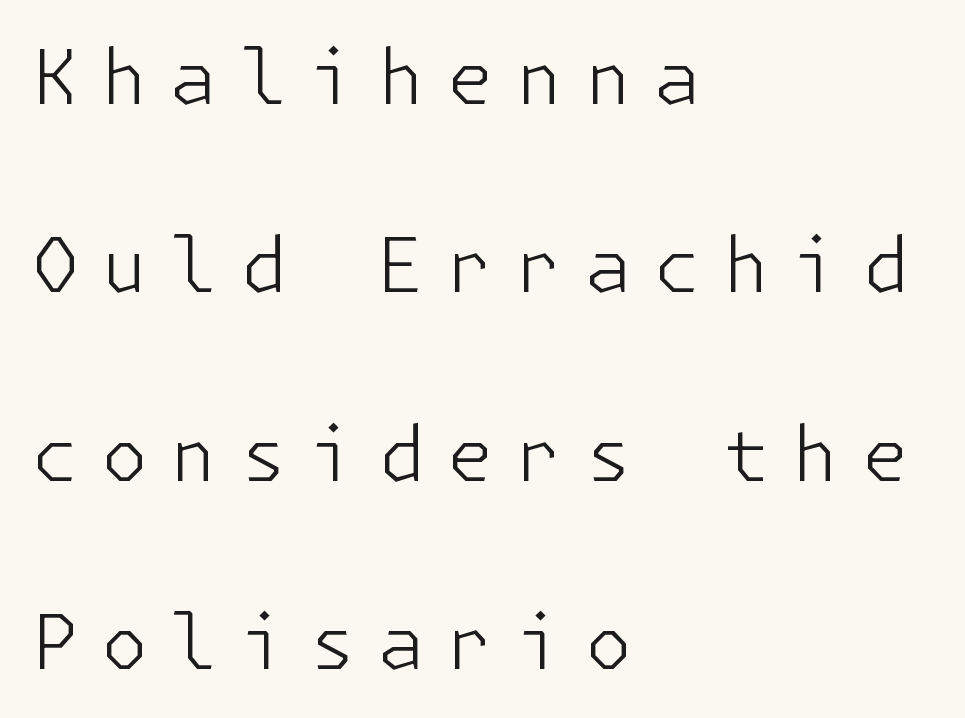
The image shows 76 px light sans-serif type, upright; set left-aligned, loose line spacing (2.48x), unusually wide letter spacing (+0.29 em), not underlined; low stroke contrast and a medium x-height.
